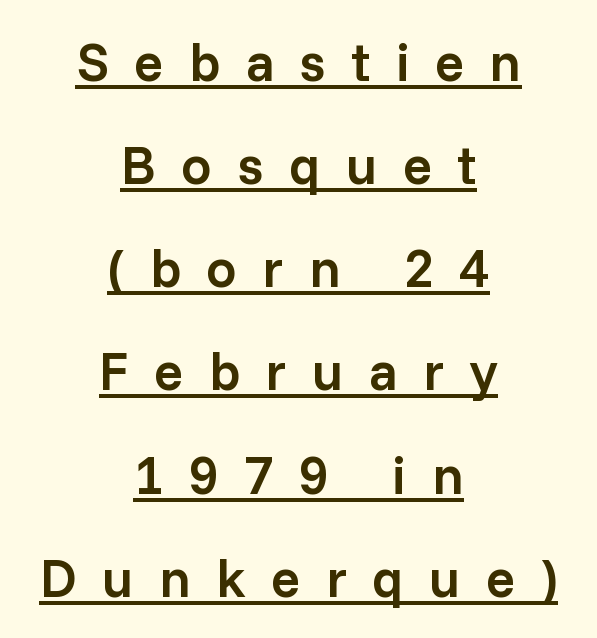
{"serif": "no", "italic": "no", "bold": "semi", "weight": "semibold", "width": "normal", "stroke_contrast": "low", "x_height": "medium", "monospaced": "no", "underline": "yes", "align": "center", "line_spacing": "loose", "line_spacing_ratio": 1.91, "letter_spacing": "wide", "letter_spacing_em": 0.47, "glyph_px": 54}
